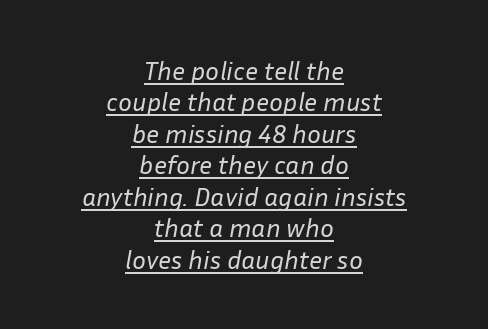
{"italic": "yes", "lean": "right", "slant_degrees": 10, "bold": "no", "underline": "yes", "align": "center", "line_spacing_ratio": 1.21, "letter_spacing": "normal", "letter_spacing_em": 0.0, "glyph_px": 26}
